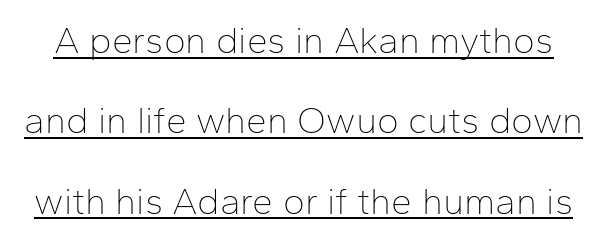
Line spacing here is loose. This is underlined copy, the kind a proofreader might mark for attention. The face used here is proportionally spaced, like ordinary book or web type. The glyphs in this specimen are sans serif. No italicization has been applied; the sample stays upright. Inter-character spacing is left at the font's built-in metrics.
